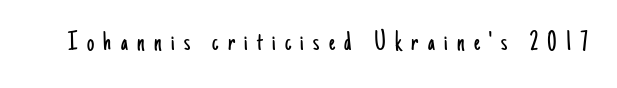
The image shows 29 px light, condensed sans-serif type, upright; set unusually wide letter spacing (+0.32 em), not underlined; low stroke contrast and a small x-height.
